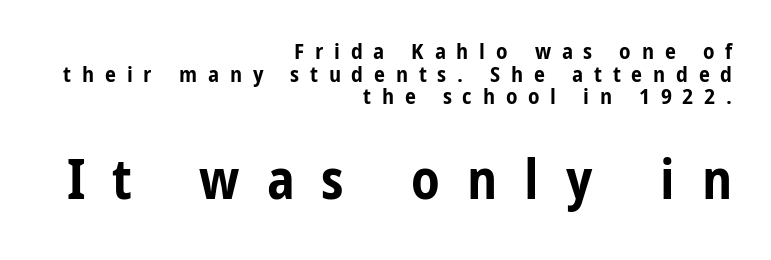
The image shows 55 px bold, condensed sans-serif type, upright; set right-aligned, tight line spacing (1.03x), unusually wide letter spacing (+0.49 em), not underlined; the second (bottom) block is 2.5x larger; low stroke contrast and a medium x-height.
